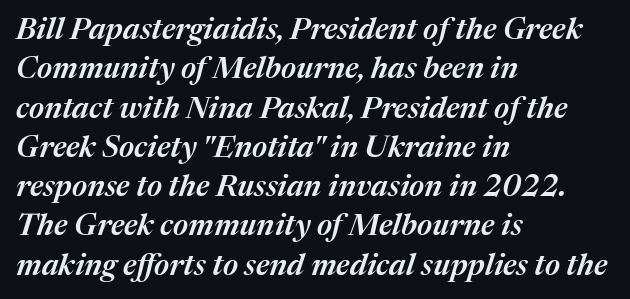
Where is the straight margin? On the left. Whoever set this chose a conventional vertical rhythm. Inter-character spacing is left at the font's built-in metrics. Descenders are the only things crossing below the line. Posture: slanted.
